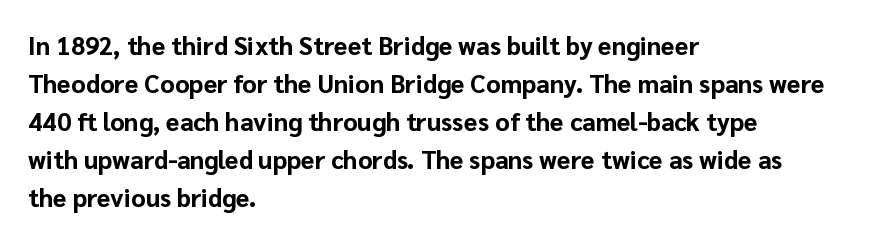
Q: Is the text bold? A: Yes.
Q: Is the text italic (slanted)? A: No, it is upright.
Q: Is the text underlined? A: No.
Q: How is the paragraph aligned? A: Left-aligned.
Q: Is the spacing between letters normal or unusually wide? A: Normal.
Q: Is the spacing between lines tight, normal or loose? A: Normal.
